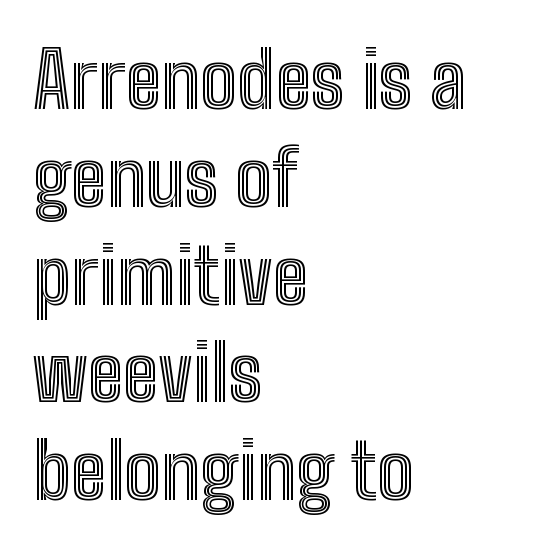
Q: Is the text italic (slanted)? A: No, it is upright.
Q: Is the text underlined? A: No.
Q: How is the paragraph aligned? A: Left-aligned.
Q: Is the spacing between letters normal or unusually wide? A: Normal.
Q: Is the spacing between lines tight, normal or loose? A: Normal.
Q: Width (condensed, normal, or wide)? A: Condensed.
Q: x-height? A: Medium.
Q: Monospaced? A: No.
